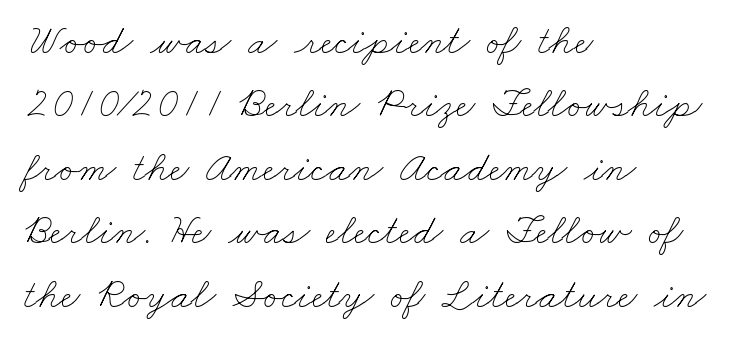
The image shows 42 px thin, wide type; set left-aligned, normal line spacing (1.51x), normal letter spacing, not underlined; low stroke contrast and a small x-height.
